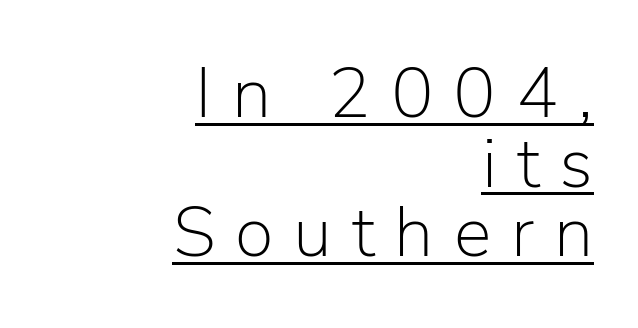
Typeset ragged left — the right edge is the straight one. A typesetter would call this leading minimal, almost set solid. Each letter keeps its own natural width here, so spacing adapts to shape. The line texture is sparse and dotted thanks to wide tracking. The font family rendered here belongs to the sans-serif group.
